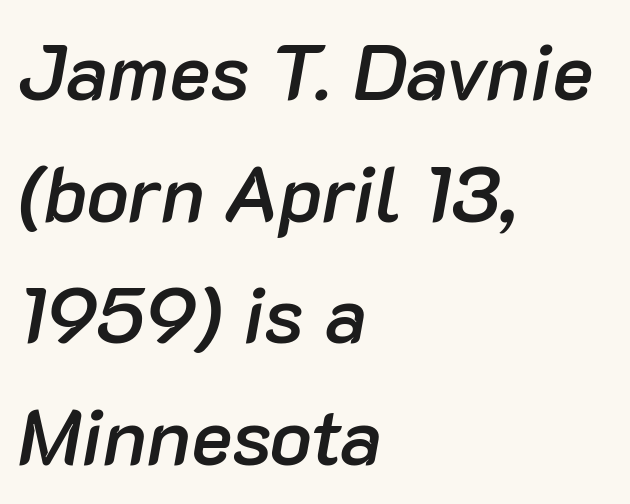
The image shows 78 px semibold type, italic (leaning right); set left-aligned, normal line spacing (1.56x), normal letter spacing, not underlined; low stroke contrast and a medium x-height.
